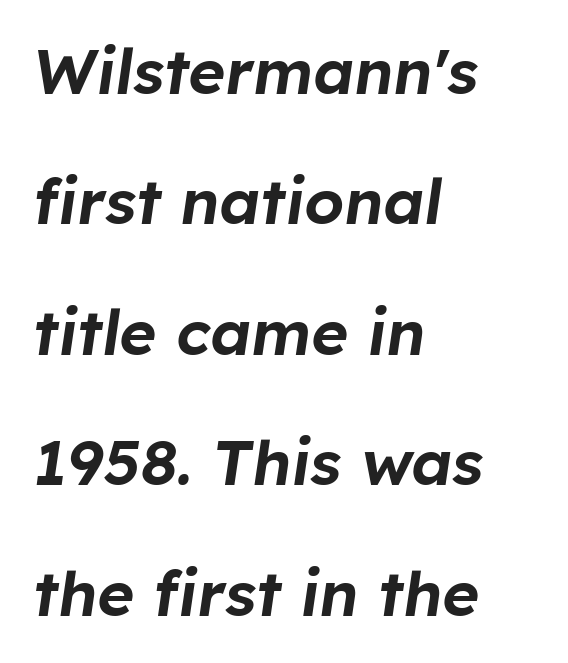
{"italic": "yes", "lean": "right", "slant_degrees": 8, "width": "normal", "stroke_contrast": "low", "x_height": "medium", "monospaced": "no", "underline": "no", "align": "left", "line_spacing": "loose", "line_spacing_ratio": 2.07, "letter_spacing": "normal", "letter_spacing_em": 0.0, "glyph_px": 63}
